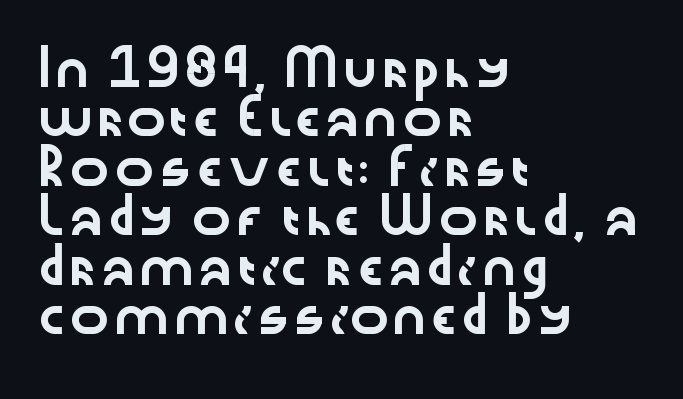
{"serif": "no", "italic": "no", "width": "wide", "stroke_contrast": "low", "x_height": "medium", "monospaced": "no", "underline": "no", "align": "left", "line_spacing": "normal", "line_spacing_ratio": 1.5, "letter_spacing": "normal", "letter_spacing_em": 0.0, "glyph_px": 33}
